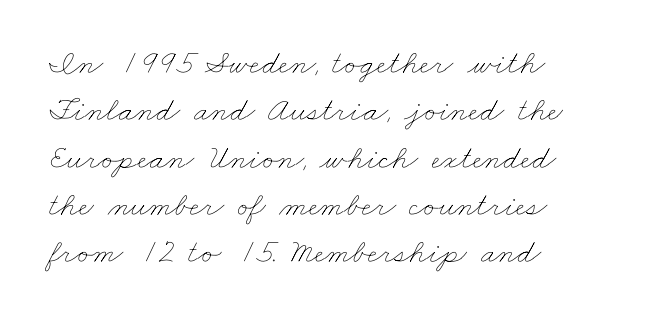
Q: Is the text bold? A: No.
Q: Is the text underlined? A: No.
Q: How is the paragraph aligned? A: Left-aligned.
Q: Is the spacing between letters normal or unusually wide? A: Normal.
Q: Is the spacing between lines tight, normal or loose? A: Normal.
Q: Width (condensed, normal, or wide)? A: Wide.
Q: Stroke contrast? A: Low.
Q: x-height? A: Small.
Q: Monospaced? A: No.
